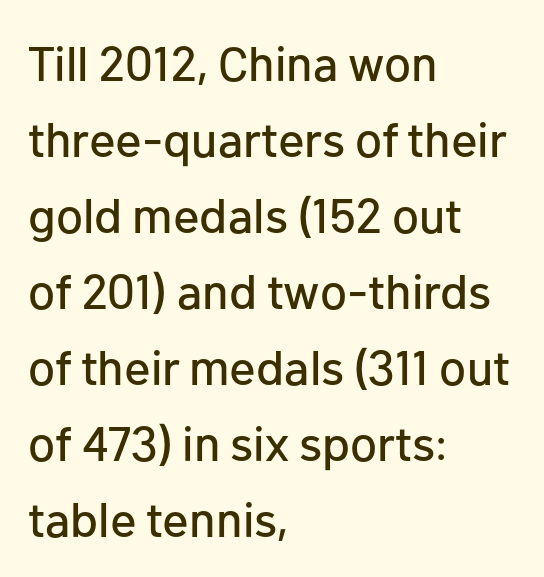
The image shows 49 px sans-serif type, upright; set left-aligned, normal line spacing (1.55x), normal letter spacing, not underlined; low stroke contrast and a medium x-height.
